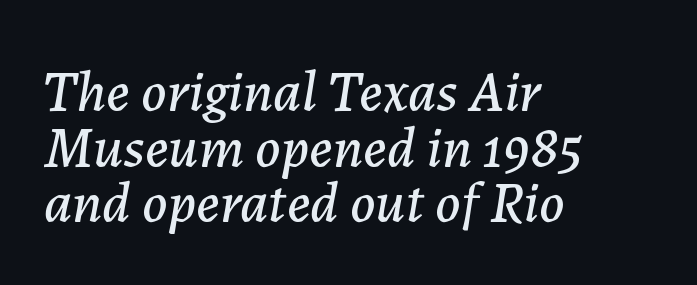
{"italic": "yes", "lean": "right", "slant_degrees": 7, "width": "normal", "stroke_contrast": "low", "x_height": "medium", "monospaced": "no", "underline": "no", "align": "left", "line_spacing": "tight", "line_spacing_ratio": 0.96, "letter_spacing": "normal", "letter_spacing_em": 0.0, "glyph_px": 58}
